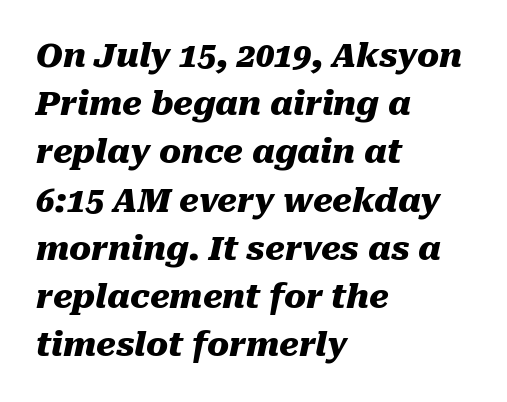
The passage shown has conventional tracking throughout. A full-strength bold gives these letters their thick strokes. Descenders are the only things crossing below the line. The passage shown is typed in a proportional face where columns would drift. The axis of the letterforms is tilted away from vertical.
